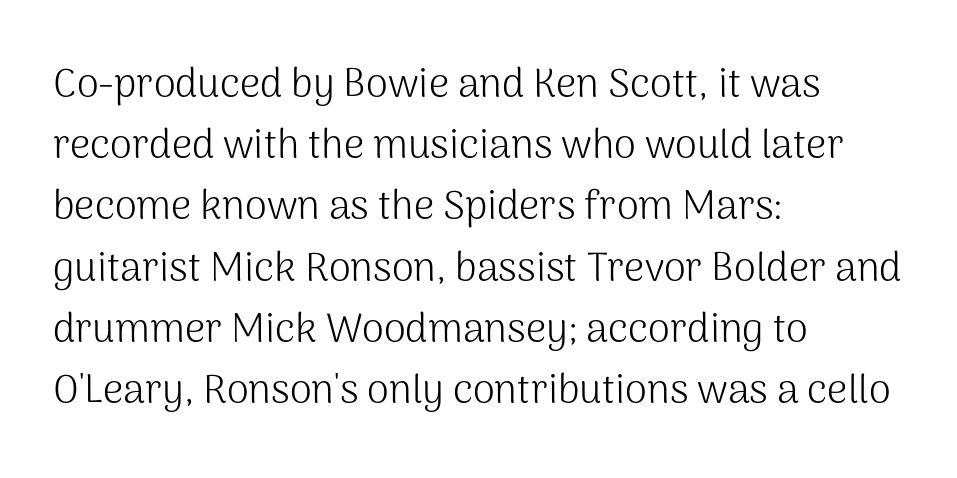
The image shows 40 px light sans-serif type, upright; set left-aligned, normal line spacing (1.53x), normal letter spacing, not underlined; medium stroke contrast and a medium x-height.
